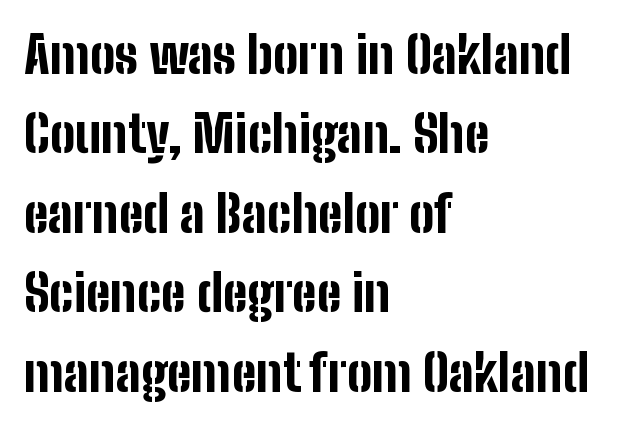
Q: Is the text bold? A: Yes.
Q: Is the text italic (slanted)? A: No, it is upright.
Q: Is the typeface a serif or a sans-serif typeface? A: Sans-serif.
Q: Is the text underlined? A: No.
Q: How is the paragraph aligned? A: Left-aligned.
Q: Is the spacing between letters normal or unusually wide? A: Normal.
Q: Is the spacing between lines tight, normal or loose? A: Normal.
Q: Width (condensed, normal, or wide)? A: Condensed.
Q: Stroke contrast? A: Low.
Q: x-height? A: Medium.
Q: Monospaced? A: No.
